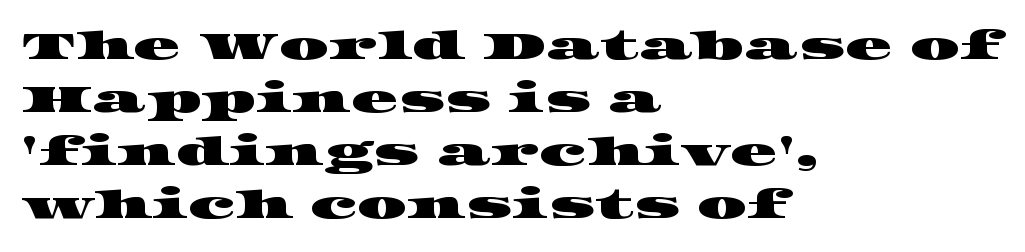
{"serif": "yes", "width": "wide", "stroke_contrast": "high", "x_height": "large", "monospaced": "no", "underline": "no", "align": "left", "line_spacing": "normal", "line_spacing_ratio": 1.36, "letter_spacing": "normal", "letter_spacing_em": 0.0, "glyph_px": 39}
